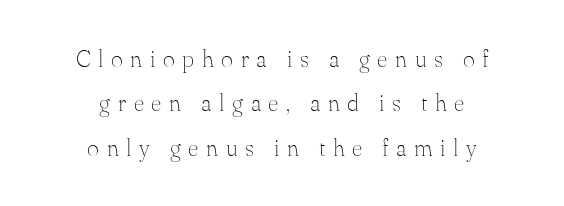
The image shows 23 px text type, upright; set centered, loose line spacing (1.93x), unusually wide letter spacing (+0.33 em), not underlined.
